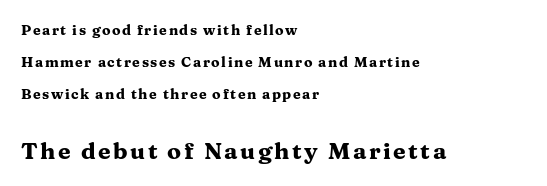
Heavy, bold letterforms. The second block has been scaled up relative to the first. Every stem runs plumb, perpendicular to the baseline. Quick note: underline off. The line-height multiplier appears high, well above default.
